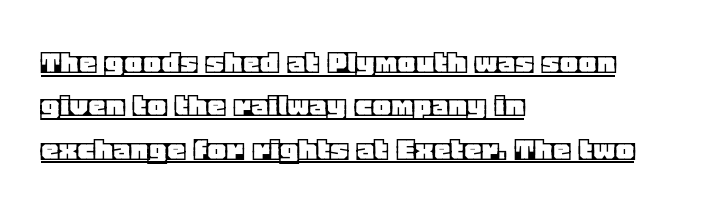
{"italic": "no", "width": "normal", "x_height": "large", "monospaced": "no", "underline": "yes", "align": "left", "line_spacing_ratio": 1.24, "letter_spacing": "normal", "letter_spacing_em": 0.0, "glyph_px": 35}
